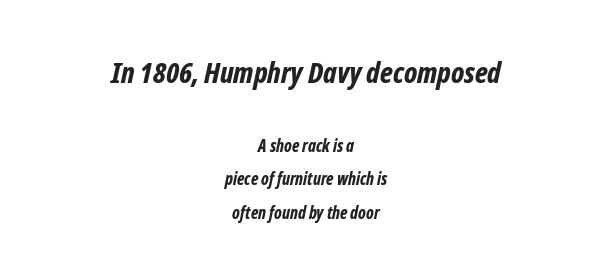
Q: Is the text bold? A: Yes.
Q: Is the text italic (slanted)? A: Yes, it leans right by about 12 degrees.
Q: Is the text underlined? A: No.
Q: How is the paragraph aligned? A: Centered.
Q: Is the spacing between letters normal or unusually wide? A: Normal.
Q: Is the spacing between lines tight, normal or loose? A: Loose.
Q: Which block of text is set in a larger size, the first (top) or the second (bottom)? A: The first (top) one.
Q: Width (condensed, normal, or wide)? A: Condensed.
Q: Stroke contrast? A: Low.
Q: x-height? A: Medium.
Q: Monospaced? A: No.
